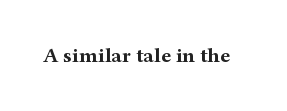
The letterforms sit shoulder to shoulder at normal distance. These lines were composed using upright roman letters. Check the space under the baseline: it is left empty. The sample has been set heavy, in full bold.
